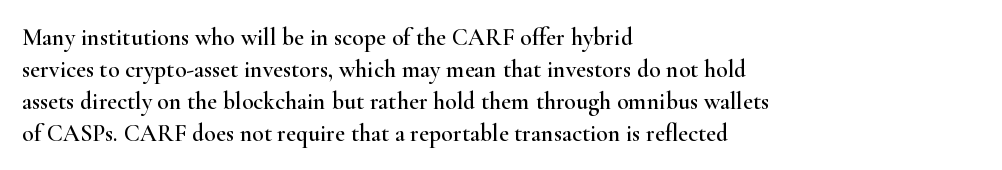
The image shows 24 px text type, upright; set left-aligned, normal line spacing (1.33x), normal letter spacing, not underlined.
